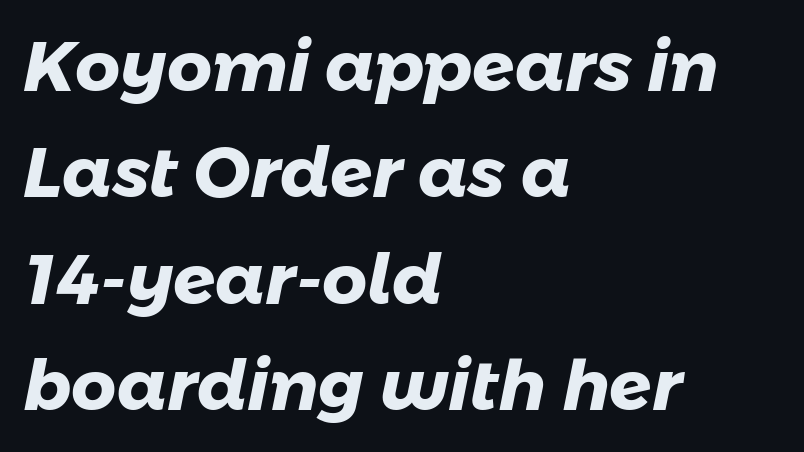
The image shows 70 px heavy sans-serif type; set left-aligned, normal line spacing (1.52x), normal letter spacing, not underlined; low stroke contrast and a medium x-height.
